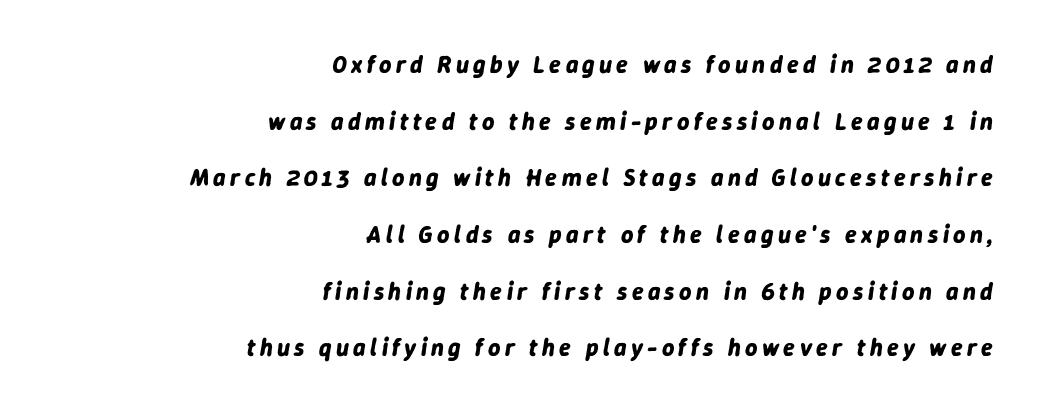
Thick stems and heavy bowls — unmistakably bold. Summary of vertical rhythm: relaxed, with wide interline spacing. The rendering applies a slant to the glyphs. The lines in this sample share a right terminus and differ only in where they begin.
